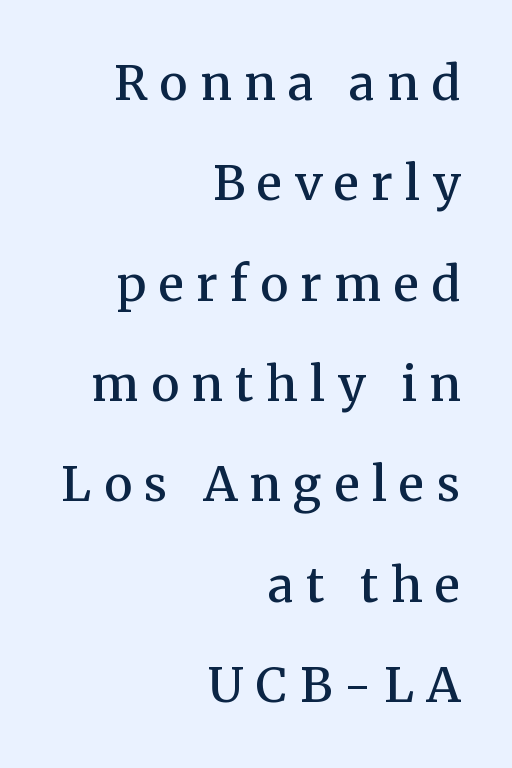
Q: Is the text bold? A: Semi-bold.
Q: Is the text italic (slanted)? A: No, it is upright.
Q: Is the typeface a serif or a sans-serif typeface? A: Serif.
Q: Is the text underlined? A: No.
Q: How is the paragraph aligned? A: Right-aligned.
Q: Is the spacing between letters normal or unusually wide? A: Unusually wide.
Q: Is the spacing between lines tight, normal or loose? A: Loose.
Q: Width (condensed, normal, or wide)? A: Normal.
Q: Stroke contrast? A: Medium.
Q: x-height? A: Medium.
Q: Monospaced? A: No.
